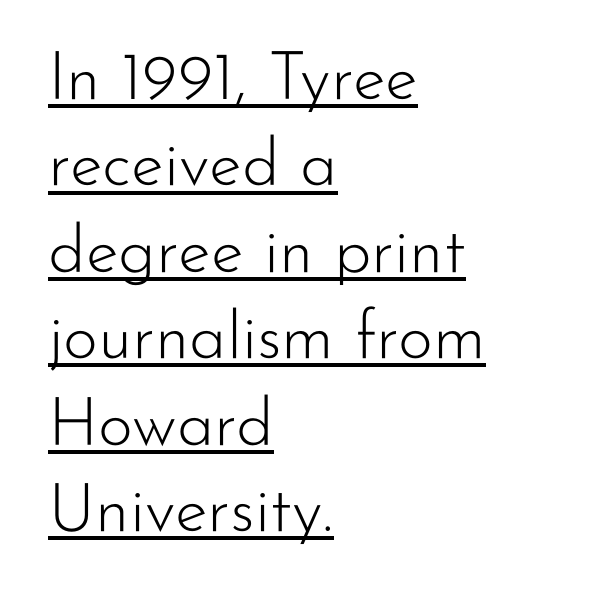
{"serif": "no", "italic": "no", "bold": "no", "weight": "light", "width": "normal", "stroke_contrast": "low", "x_height": "small", "monospaced": "no", "underline": "yes", "align": "left", "line_spacing": "normal", "line_spacing_ratio": 1.29, "letter_spacing": "normal", "letter_spacing_em": 0.0, "glyph_px": 67}
